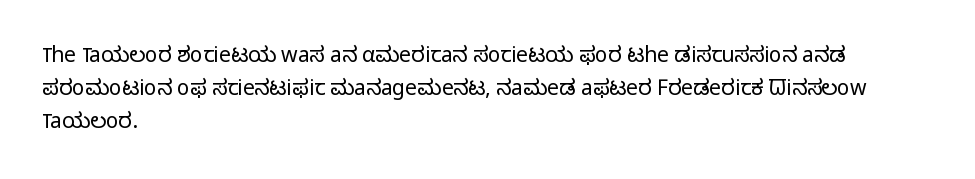
{"italic": "no", "bold": "no", "underline": "no", "align": "left", "line_spacing": "normal", "line_spacing_ratio": 1.56, "letter_spacing": "normal", "letter_spacing_em": 0.0, "glyph_px": 21}
